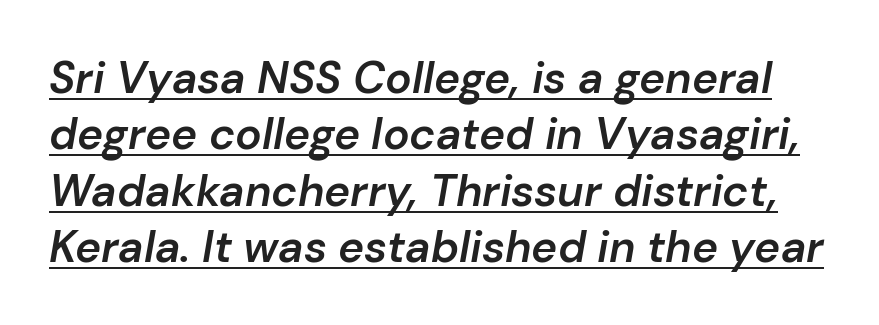
Rows of type keep a routine distance in the vertical direction. Weight check: semibold — heavier than regular, not quite bold. This sample carries an underscore along the baseline area. This sample uses plain, unmodified letter spacing. The face used here has a pronounced slope to its letters.
